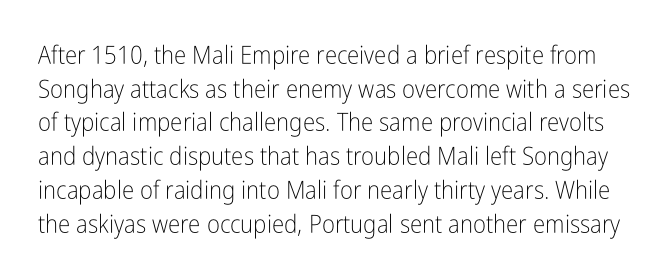
{"italic": "no", "bold": "no", "underline": "no", "line_spacing": "normal", "line_spacing_ratio": 1.35, "letter_spacing": "normal", "letter_spacing_em": 0.0, "glyph_px": 25}
